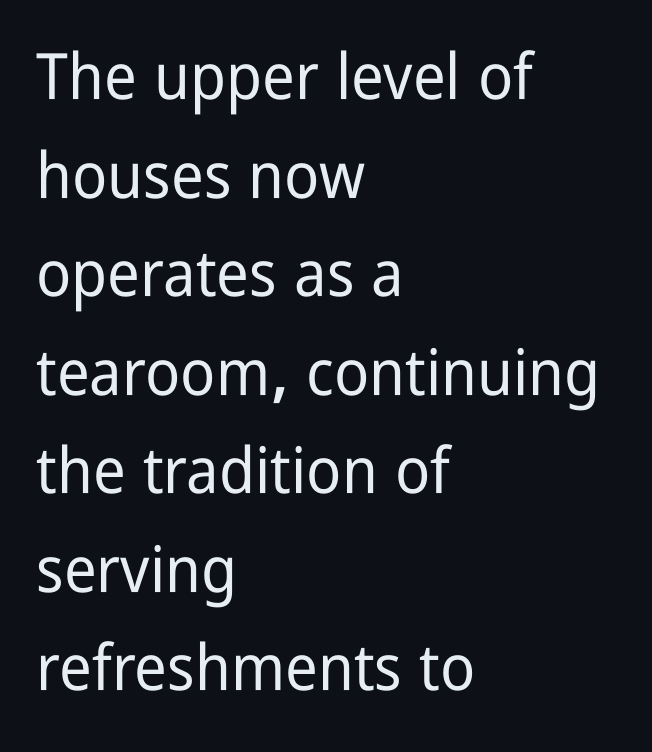
{"serif": "no", "italic": "no", "width": "condensed", "stroke_contrast": "low", "x_height": "medium", "monospaced": "no", "underline": "no", "align": "left", "line_spacing": "normal", "line_spacing_ratio": 1.54, "letter_spacing": "normal", "letter_spacing_em": 0.0, "glyph_px": 64}
